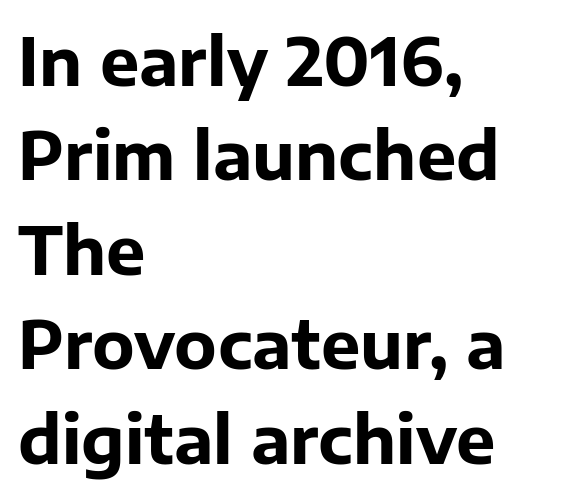
{"serif": "no", "italic": "no", "bold": "yes", "weight": "bold", "width": "normal", "stroke_contrast": "low", "x_height": "medium", "monospaced": "no", "underline": "no", "align": "left", "line_spacing": "normal", "line_spacing_ratio": 1.43, "letter_spacing": "normal", "letter_spacing_em": 0.0, "glyph_px": 66}
